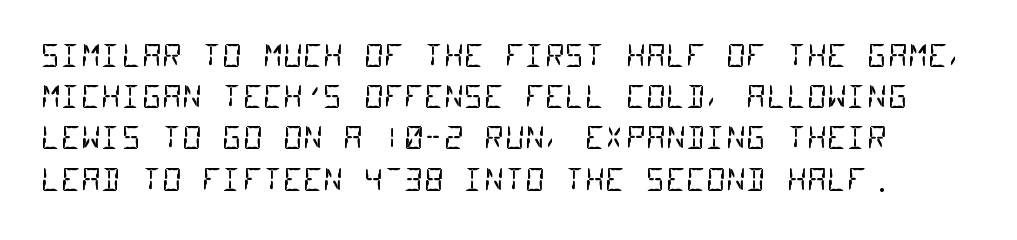
The image shows 31 px regular-weight, condensed sans-serif type, monospaced; set normal line spacing (1.33x), normal letter spacing, not underlined; low stroke contrast and a large x-height.
